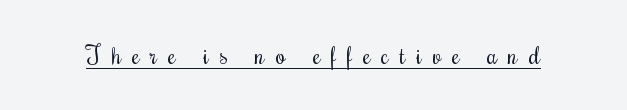
Q: Is the text bold? A: No.
Q: Is the text italic (slanted)? A: Yes.
Q: Is the text underlined? A: Yes.
Q: Is the spacing between letters normal or unusually wide? A: Unusually wide.
